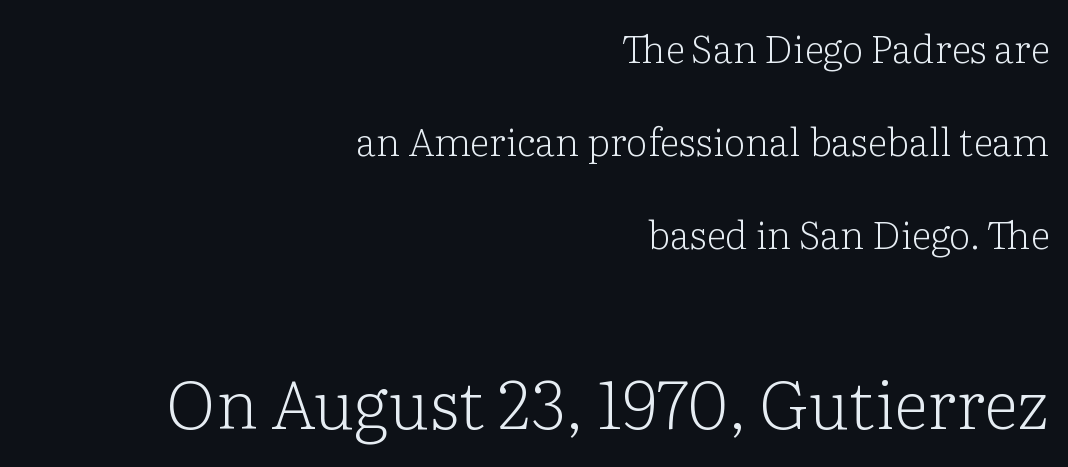
The image shows 68 px light serif type, upright; set right-aligned, loose line spacing (2.39x), normal letter spacing, not underlined; the second (bottom) block is 1.74x larger; low stroke contrast and a medium x-height.
